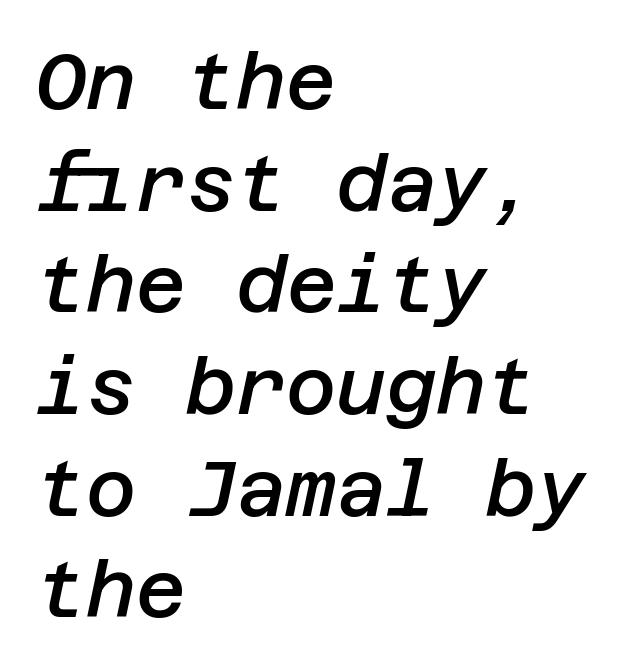
Compared with typical body copy, the letter spacing here is the same. Reading down the block, your eye returns to a fixed left position each line. A bit beefed up — I'd call it semibold rather than bold. When letters slant like this, we call the style italic. Unmarked baselines from the first word to the last.
